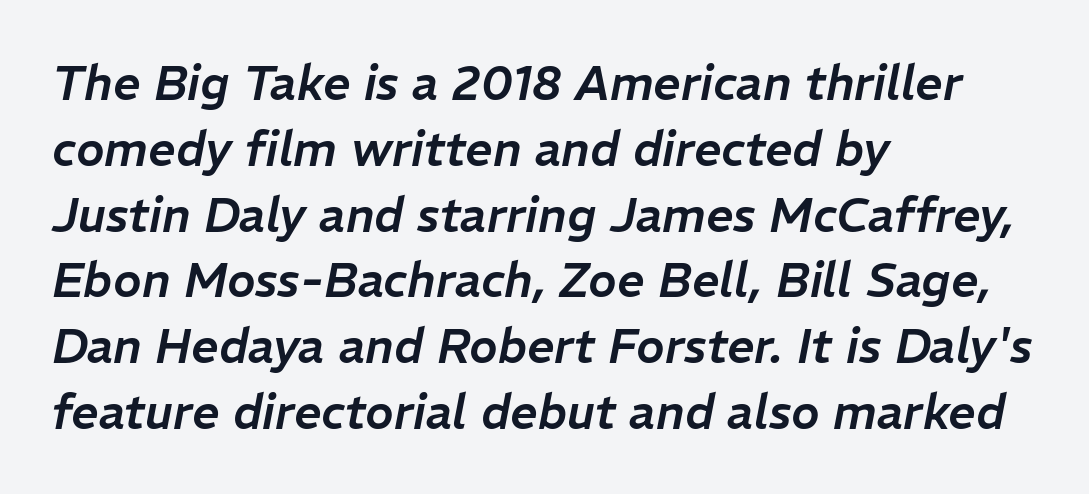
The image shows 48 px text type, italic (leaning right); set left-aligned, normal line spacing (1.37x), normal letter spacing, not underlined; low stroke contrast and a medium x-height.
